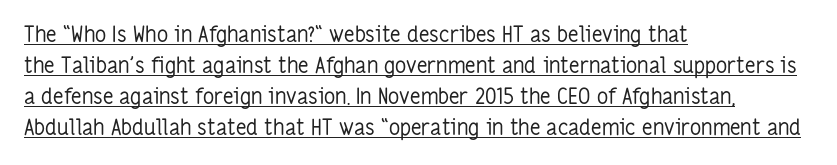
{"italic": "no", "bold": "no", "underline": "yes", "align": "left", "line_spacing": "normal", "line_spacing_ratio": 1.41, "letter_spacing": "normal", "letter_spacing_em": 0.0, "glyph_px": 22}
